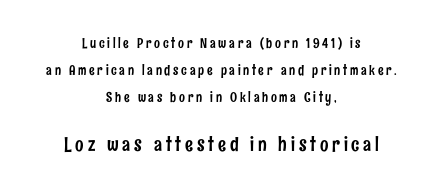
Q: Is the text italic (slanted)? A: No, it is upright.
Q: Is the text underlined? A: No.
Q: How is the paragraph aligned? A: Centered.
Q: Is the spacing between lines tight, normal or loose? A: Loose.
Q: Which block of text is set in a larger size, the first (top) or the second (bottom)? A: The second (bottom) one.
